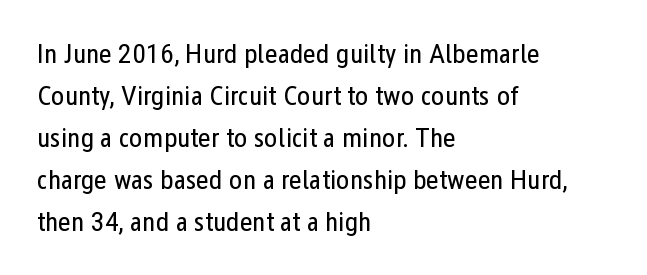
Q: Is the text bold? A: No.
Q: Is the text italic (slanted)? A: No, it is upright.
Q: Is the typeface a serif or a sans-serif typeface? A: Sans-serif.
Q: Is the text underlined? A: No.
Q: How is the paragraph aligned? A: Left-aligned.
Q: Is the spacing between letters normal or unusually wide? A: Normal.
Q: Is the spacing between lines tight, normal or loose? A: Normal.
Q: Width (condensed, normal, or wide)? A: Condensed.
Q: Stroke contrast? A: Low.
Q: x-height? A: Medium.
Q: Monospaced? A: No.
